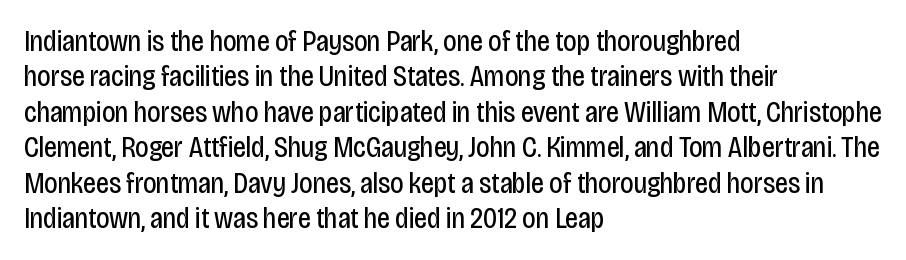
{"serif": "no", "italic": "no", "bold": "no", "weight": "regular", "width": "condensed", "stroke_contrast": "low", "x_height": "large", "monospaced": "no", "underline": "no", "align": "left", "line_spacing_ratio": 1.22, "letter_spacing": "normal", "letter_spacing_em": 0.0, "glyph_px": 29}
